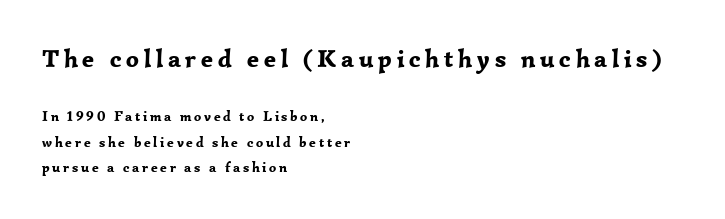
The image shows 25 px bold type, upright; set left-aligned, line spacing 1.81x, not underlined; the first (top) block is 1.79x larger.
